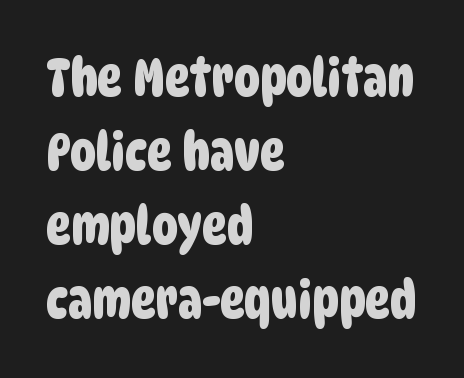
The image shows 52 px condensed sans-serif type; set left-aligned, normal line spacing (1.42x), normal letter spacing, not underlined; low stroke contrast and a large x-height.
